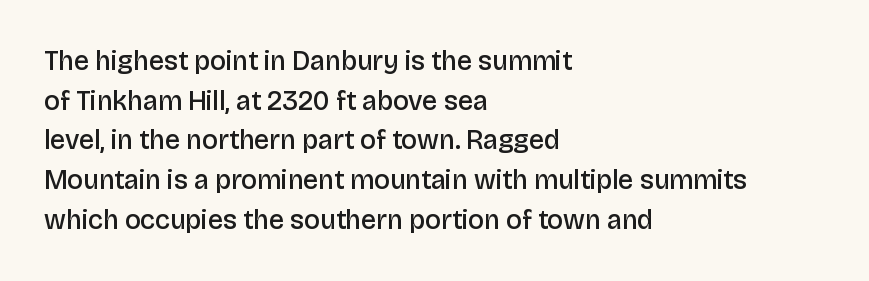
Observe the ordinary spacing: letters are neighbours, not strangers. The font's upright variant was chosen for this text. Letters rest on an invisible, unmarked baseline. The leading is moderate, giving the passage an even texture. The paragraph has a hard left edge and a soft right edge.
